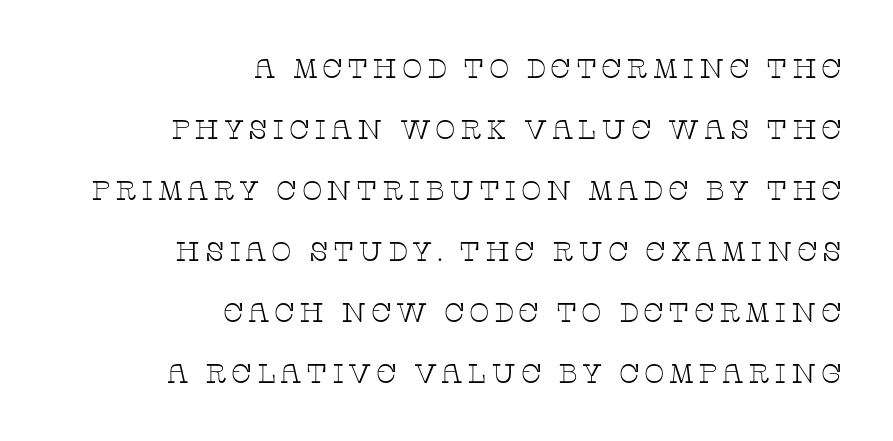
You could fit nearly another row in the gap between these rows. Short and long lines alike share a common ending point at right. Upright lettering throughout. The space directly below the letters is spotless. The characters are drawn with everyday or finer stroke widths.
